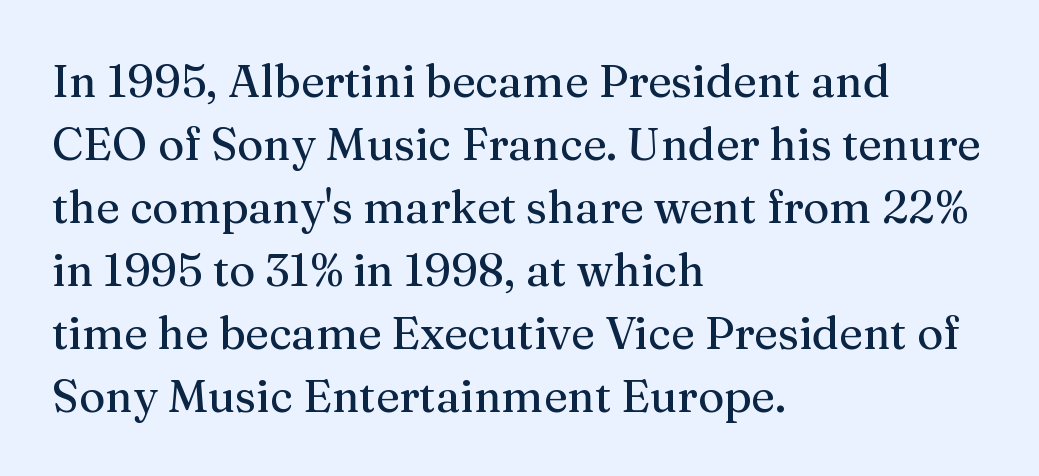
Layout note: lines flush left. Upright lettering throughout. These lines keep a tight, regular rhythm from letter to letter. The face used here is proportionally spaced, like ordinary book or web type. Evenly set lines give the paragraph a standard silhouette. The gap between lines stays unmarked.
